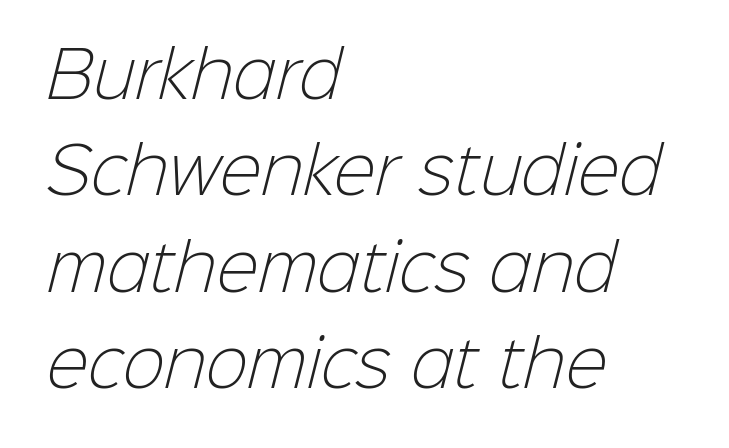
{"serif": "no", "bold": "no", "weight": "light", "width": "normal", "stroke_contrast": "low", "x_height": "medium", "monospaced": "no", "underline": "no", "align": "left", "line_spacing": "normal", "line_spacing_ratio": 1.53, "letter_spacing": "normal", "letter_spacing_em": 0.0, "glyph_px": 63}
